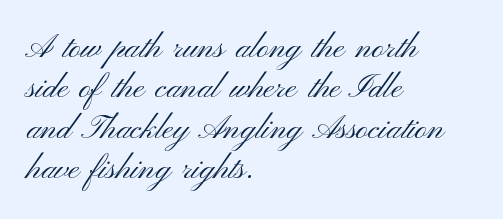
The image shows 33 px light, wide sans-serif type; set left-aligned, line spacing 1.22x, normal letter spacing, not underlined; medium stroke contrast and a small x-height.
